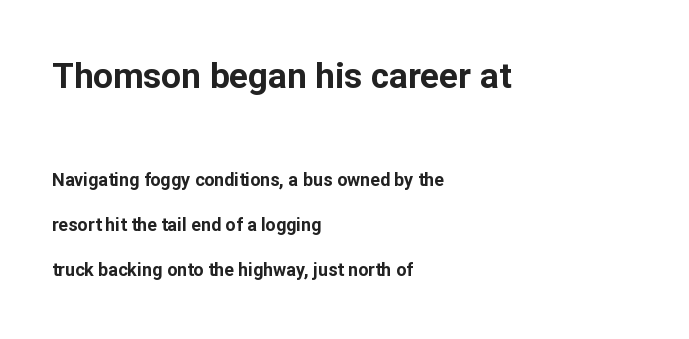
The image shows 35 px bold sans-serif type, upright; set left-aligned, loose line spacing (2.5x), normal letter spacing, not underlined; the first (top) block is 1.94x larger; low stroke contrast and a medium x-height.
